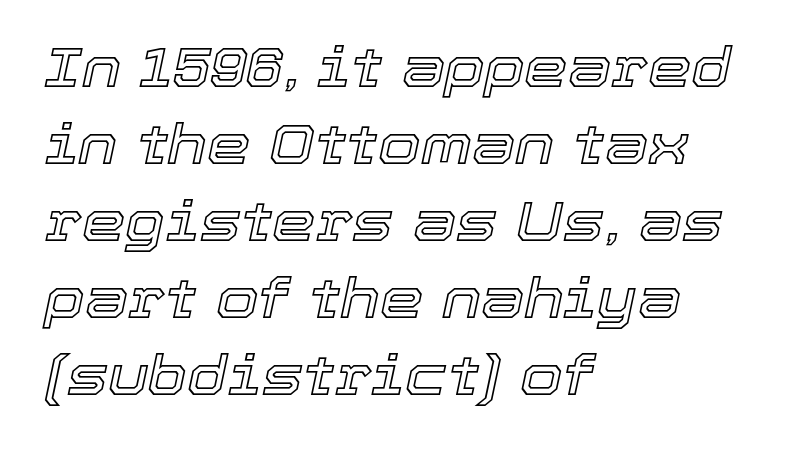
Style check: oblique. What stands out about the letter spacing? Nothing — it is the standard amount. Honestly, the row spacing looks completely unremarkable. The face used here is proportionally spaced, like ordinary book or web type. One-word summary of the alignment: left.
